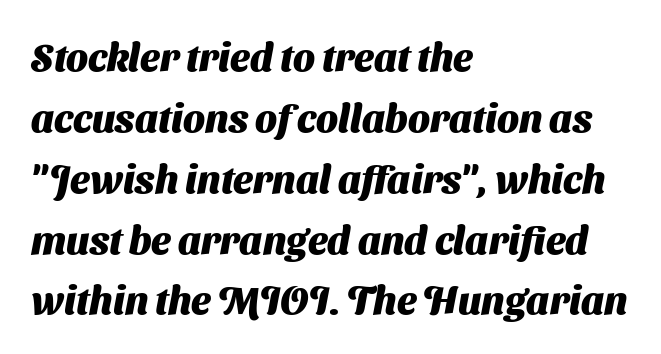
Q: Is the text bold? A: Yes.
Q: Is the typeface a serif or a sans-serif typeface? A: Sans-serif.
Q: Is the text underlined? A: No.
Q: How is the paragraph aligned? A: Left-aligned.
Q: Is the spacing between letters normal or unusually wide? A: Normal.
Q: Is the spacing between lines tight, normal or loose? A: Normal.
Q: Width (condensed, normal, or wide)? A: Normal.
Q: Stroke contrast? A: Medium.
Q: x-height? A: Medium.
Q: Monospaced? A: No.
